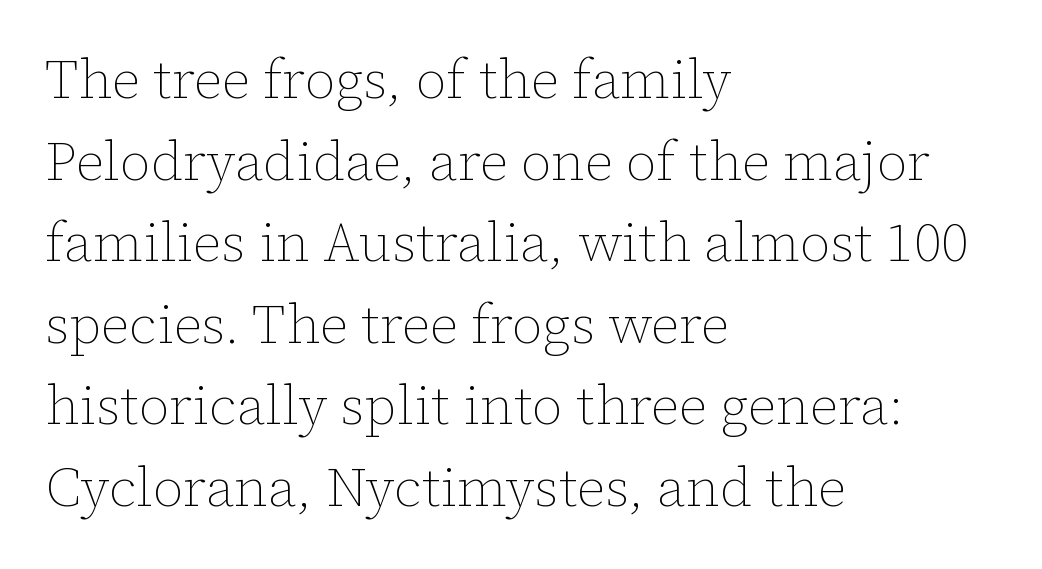
The image shows 54 px thin type, upright; set left-aligned, normal line spacing (1.51x), normal letter spacing, not underlined; low stroke contrast and a medium x-height.
